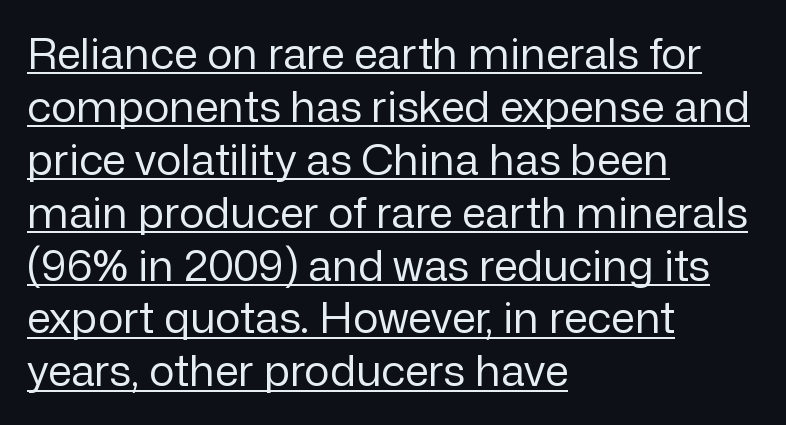
{"serif": "no", "italic": "no", "bold": "no", "weight": "regular", "width": "normal", "stroke_contrast": "low", "x_height": "medium", "monospaced": "no", "underline": "yes", "align": "left", "line_spacing_ratio": 1.23, "letter_spacing": "normal", "letter_spacing_em": 0.0, "glyph_px": 43}
